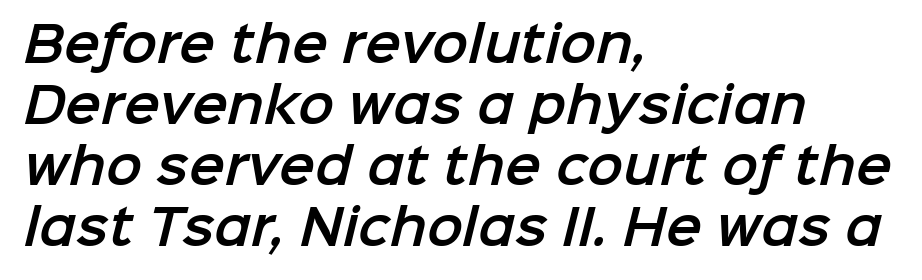
{"serif": "no", "width": "normal", "stroke_contrast": "low", "x_height": "medium", "monospaced": "no", "underline": "no", "align": "left", "line_spacing": "normal", "line_spacing_ratio": 1.27, "letter_spacing": "normal", "letter_spacing_em": 0.0, "glyph_px": 48}
